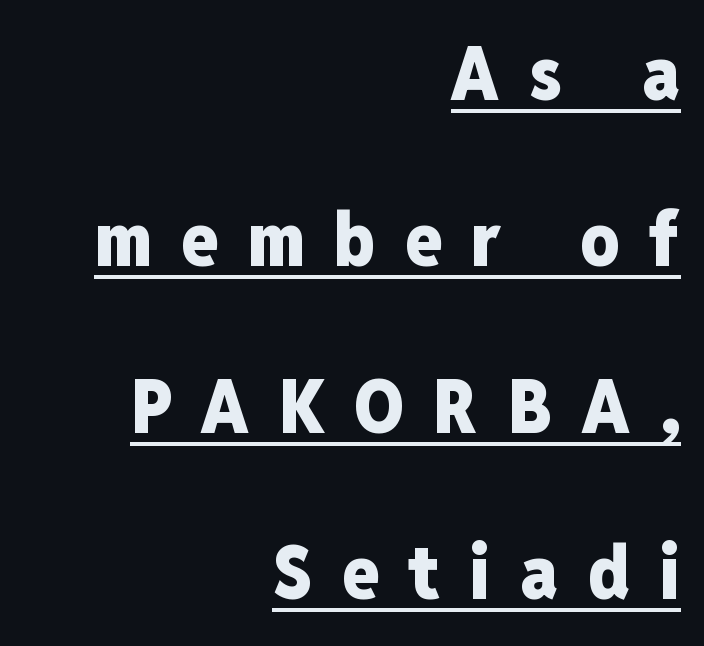
Q: Is the text bold? A: Yes.
Q: Is the text italic (slanted)? A: No, it is upright.
Q: Is the typeface a serif or a sans-serif typeface? A: Sans-serif.
Q: Is the text underlined? A: Yes.
Q: How is the paragraph aligned? A: Right-aligned.
Q: Is the spacing between letters normal or unusually wide? A: Unusually wide.
Q: Is the spacing between lines tight, normal or loose? A: Loose.
Q: Width (condensed, normal, or wide)? A: Condensed.
Q: Stroke contrast? A: Low.
Q: x-height? A: Medium.
Q: Monospaced? A: No.
